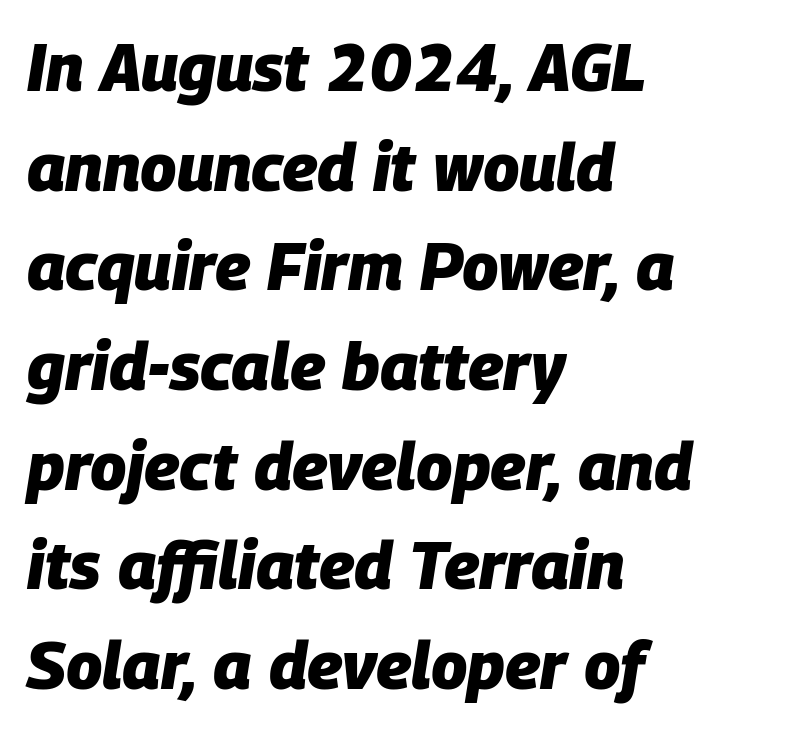
Q: Is the text bold? A: Yes.
Q: Is the text italic (slanted)? A: Yes, it leans right by about 9 degrees.
Q: Is the text underlined? A: No.
Q: How is the paragraph aligned? A: Left-aligned.
Q: Is the spacing between letters normal or unusually wide? A: Normal.
Q: Is the spacing between lines tight, normal or loose? A: Normal.
Q: Width (condensed, normal, or wide)? A: Normal.
Q: Stroke contrast? A: Low.
Q: x-height? A: Large.
Q: Monospaced? A: No.
